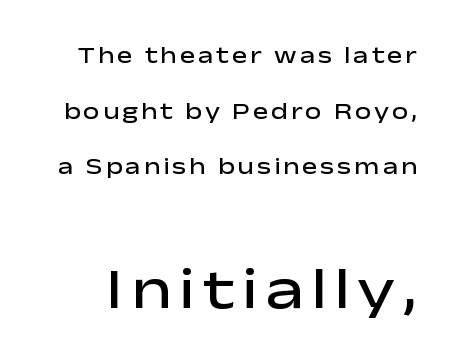
Posture: straight, roman, zero tilt. Character widths vary here, with narrow letters taking less room than wide ones. The rendering uses a semibold face; strokes are thickened but not to full bold. Between these two stacked blocks, the lower one wins on size. The vertical gap from one line to the next is large.
